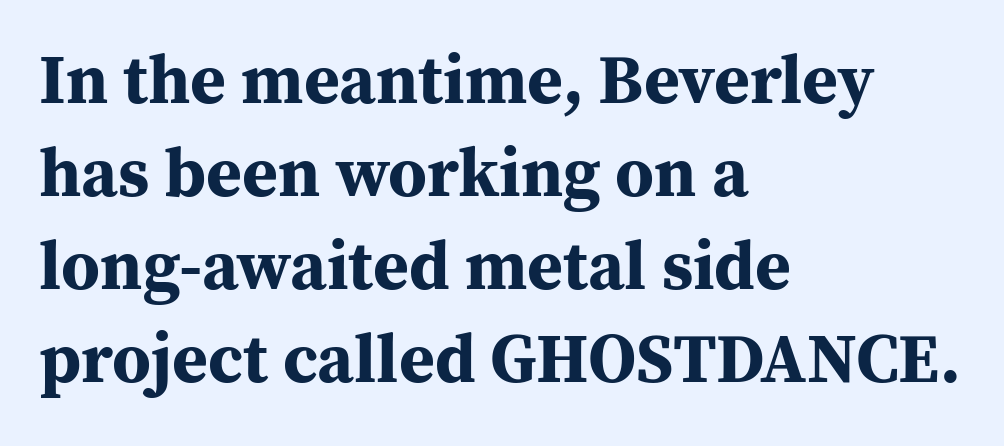
The letters stand upright; this is a roman face. Its strokes are broad and dark, the hallmark of bold type. The baseline area is clear. Each word holds together tightly as a unit, with standard inter-letter gaps. Each letter keeps its own natural width here, so spacing adapts to shape.
